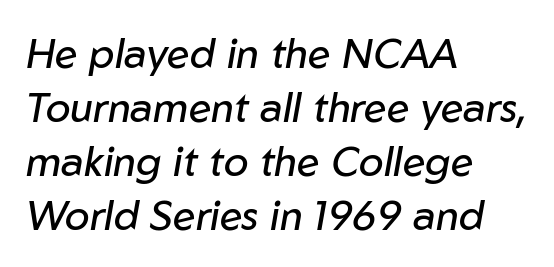
{"italic": "yes", "lean": "right", "slant_degrees": 10, "bold": "no", "weight": "regular", "width": "normal", "stroke_contrast": "low", "x_height": "medium", "monospaced": "no", "underline": "no", "align": "left", "line_spacing": "normal", "line_spacing_ratio": 1.32, "letter_spacing": "normal", "letter_spacing_em": 0.0, "glyph_px": 41}
